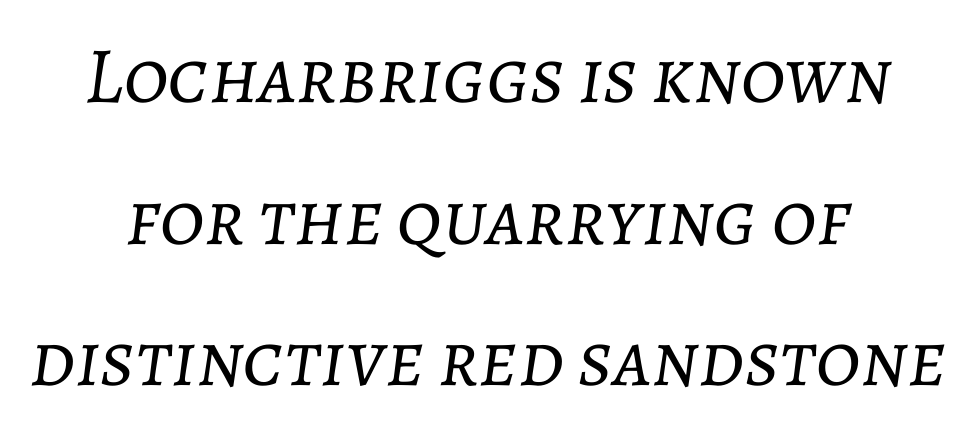
The image shows 80 px light type, italic (leaning right); set centered, line spacing 1.77x, normal letter spacing, not underlined; low stroke contrast and a medium x-height.
